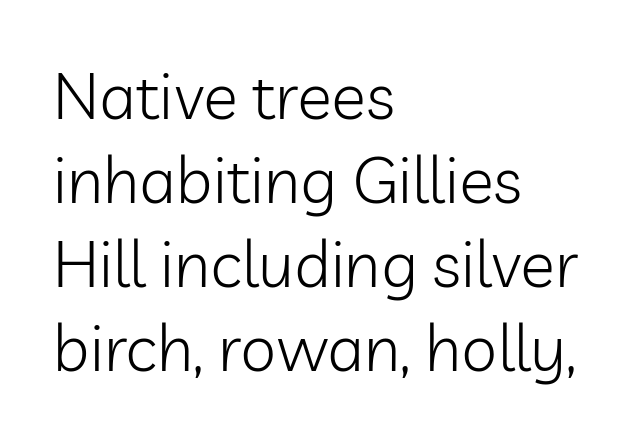
The image shows 65 px light sans-serif type, upright; set left-aligned, normal line spacing (1.29x), normal letter spacing, not underlined; low stroke contrast and a medium x-height.
